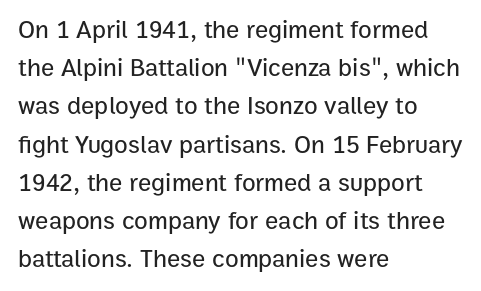
Descenders hang freely into open space. Teacher's note: observe the even left margin — that is flush-left alignment. The vertical gap from one line to the next is medium. If you drew a line through each stem, it would be perfectly vertical. The letters sit at their default tracking, neither squeezed nor spread.
